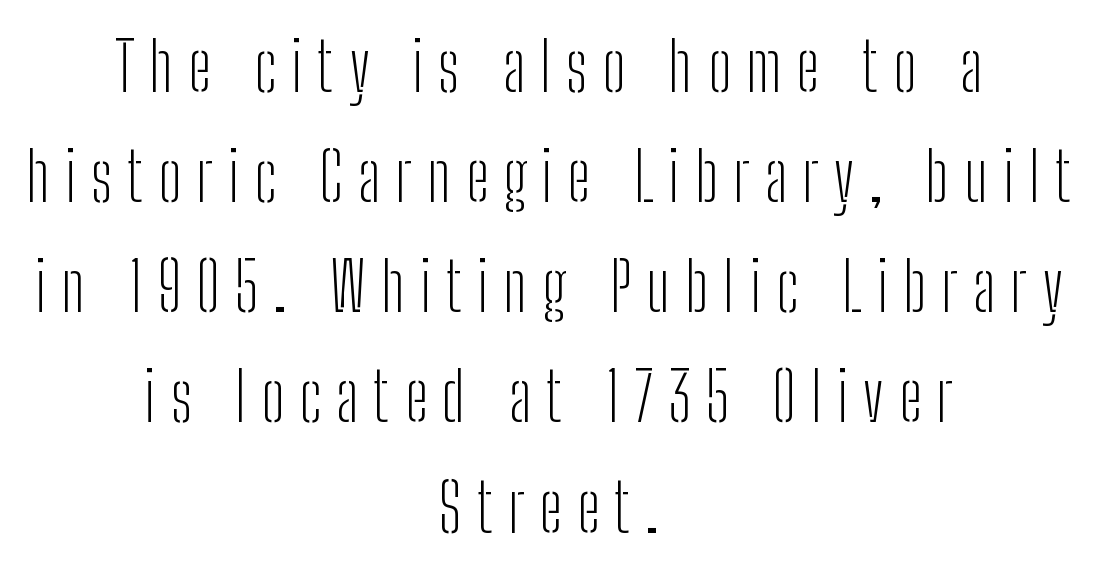
Q: Is the text bold? A: No.
Q: Is the text italic (slanted)? A: No, it is upright.
Q: Is the typeface a serif or a sans-serif typeface? A: Sans-serif.
Q: Is the text underlined? A: No.
Q: How is the paragraph aligned? A: Centered.
Q: Is the spacing between letters normal or unusually wide? A: Unusually wide.
Q: Is the spacing between lines tight, normal or loose? A: Normal.
Q: Width (condensed, normal, or wide)? A: Condensed.
Q: Stroke contrast? A: Low.
Q: x-height? A: Medium.
Q: Monospaced? A: No.
